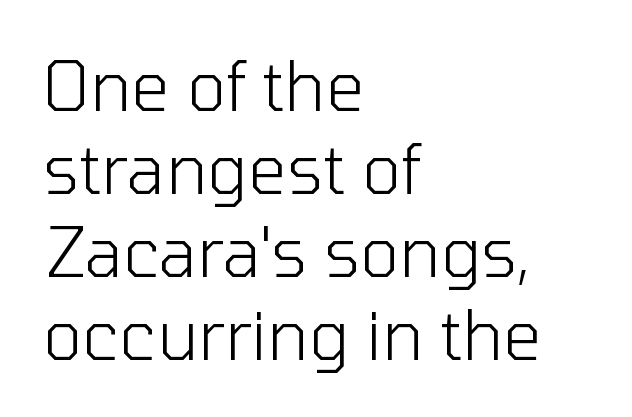
You could not count columns in this text — the font is proportionally spaced. Type without underlining. How are the letters spaced? Ordinarily, with no added tracking. Each line starts at the same left margin while the right side varies. Nothing sits at the stroke ends, so this counts as sans-serif. You can tell it's not italic because the verticals are truly vertical.
